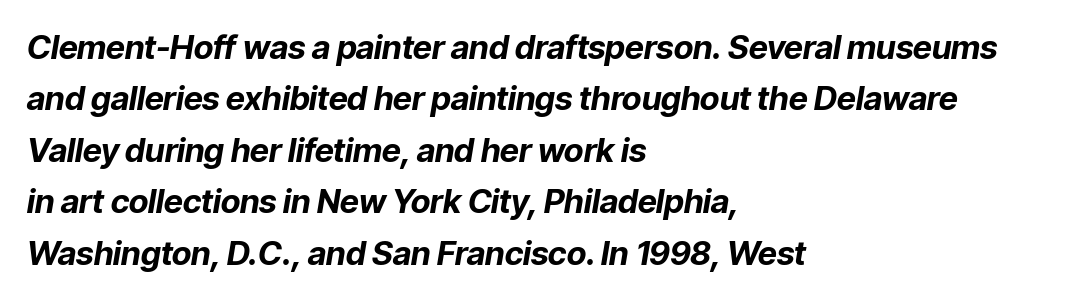
There is no visible air inserted between adjacent glyphs. Is this a fixed-width face? No — the glyphs have proportional, varying widths. Stroke thickness is high; the sample reads as a true bold. Designer's note — italics engaged. Baseline-to-baseline distance is the conventional proportion of letter height. Quick note: underline off.
